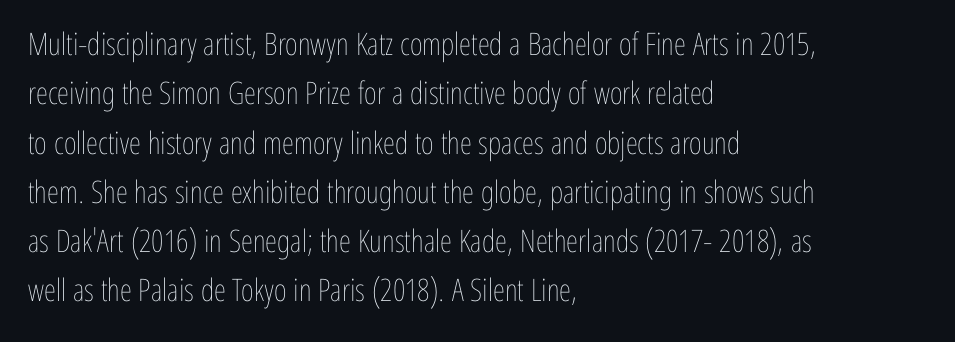
The image shows 31 px thin, condensed type, upright; set left-aligned, normal line spacing (1.59x), normal letter spacing, not underlined; low stroke contrast and a medium x-height.
